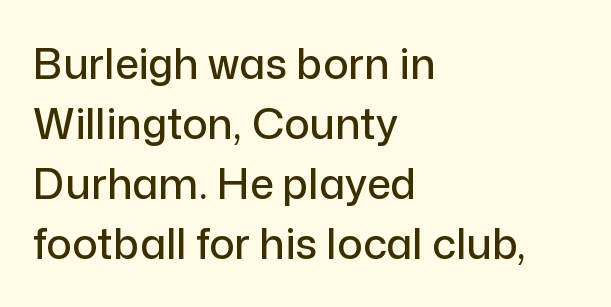
{"serif": "no", "italic": "no", "width": "normal", "stroke_contrast": "low", "x_height": "medium", "monospaced": "no", "underline": "no", "align": "left", "line_spacing": "normal", "line_spacing_ratio": 1.43, "letter_spacing": "normal", "letter_spacing_em": 0.0, "glyph_px": 42}
